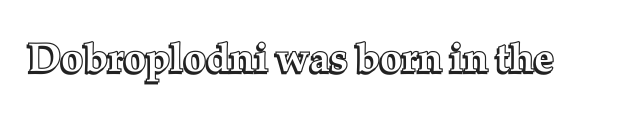
The image shows 40 px text type, upright; set normal letter spacing, not underlined; a medium x-height.
